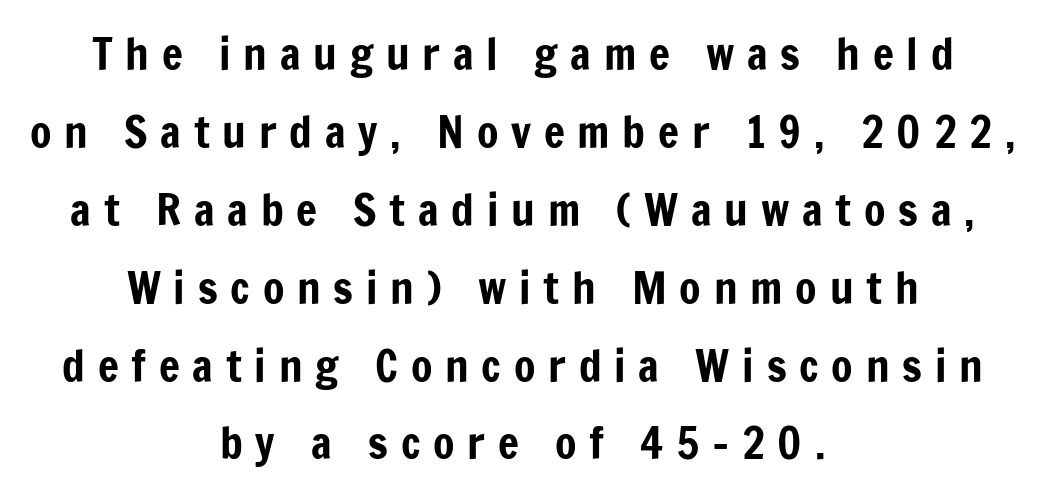
Q: Is the text italic (slanted)? A: No, it is upright.
Q: Is the typeface a serif or a sans-serif typeface? A: Sans-serif.
Q: Is the text underlined? A: No.
Q: How is the paragraph aligned? A: Centered.
Q: Is the spacing between letters normal or unusually wide? A: Unusually wide.
Q: Width (condensed, normal, or wide)? A: Condensed.
Q: Stroke contrast? A: Low.
Q: x-height? A: Medium.
Q: Monospaced? A: No.
